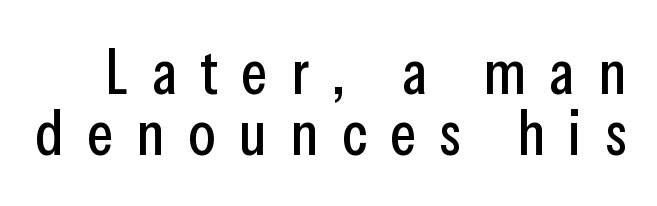
The image shows 63 px condensed sans-serif type, upright; set tight line spacing (0.97x), unusually wide letter spacing (+0.37 em), not underlined; low stroke contrast and a medium x-height.
